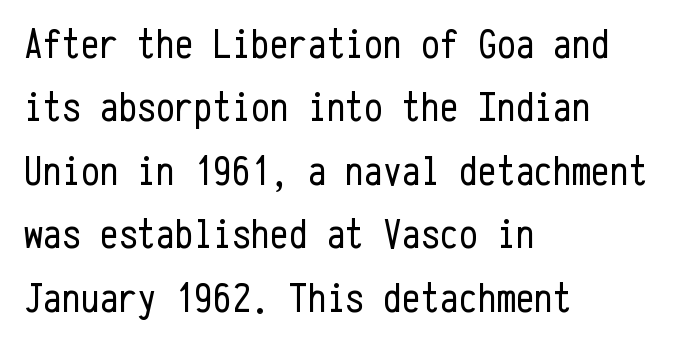
Q: Is the text bold? A: No.
Q: Is the text italic (slanted)? A: No, it is upright.
Q: Is the typeface a serif or a sans-serif typeface? A: Sans-serif.
Q: Is the text underlined? A: No.
Q: How is the paragraph aligned? A: Left-aligned.
Q: Is the spacing between letters normal or unusually wide? A: Normal.
Q: Is the spacing between lines tight, normal or loose? A: Normal.
Q: Width (condensed, normal, or wide)? A: Condensed.
Q: Stroke contrast? A: Low.
Q: x-height? A: Medium.
Q: Monospaced? A: Yes.
